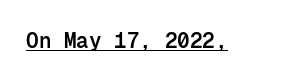
Q: Is the text bold? A: Semi-bold.
Q: Is the text italic (slanted)? A: No, it is upright.
Q: Is the text underlined? A: Yes.
Q: Is the spacing between letters normal or unusually wide? A: Normal.
